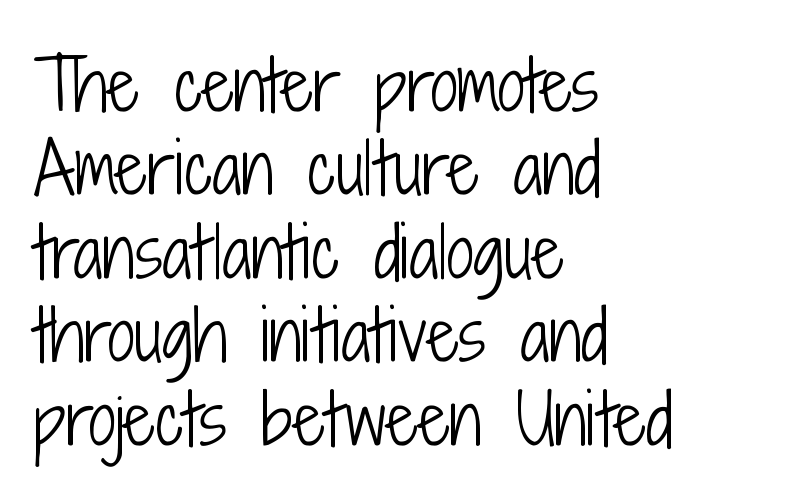
Q: Is the text bold? A: No.
Q: Is the text italic (slanted)? A: No, it is upright.
Q: Is the typeface a serif or a sans-serif typeface? A: Sans-serif.
Q: Is the text underlined? A: No.
Q: How is the paragraph aligned? A: Left-aligned.
Q: Is the spacing between letters normal or unusually wide? A: Normal.
Q: Width (condensed, normal, or wide)? A: Condensed.
Q: Stroke contrast? A: Low.
Q: x-height? A: Medium.
Q: Monospaced? A: No.
